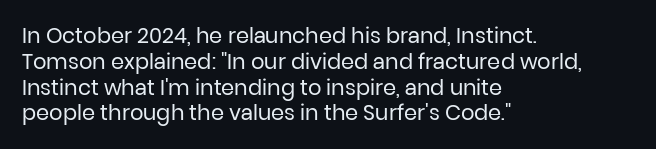
The image shows 21 px text type, upright; set left-aligned, line spacing 1.23x, normal letter spacing, not underlined.
